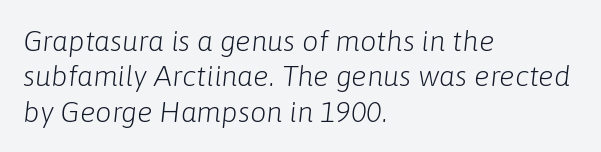
Q: Is the text bold? A: No.
Q: Is the text italic (slanted)? A: Yes, it leans right by about 6 degrees.
Q: Is the text underlined? A: No.
Q: How is the paragraph aligned? A: Left-aligned.
Q: Is the spacing between letters normal or unusually wide? A: Normal.
Q: Width (condensed, normal, or wide)? A: Normal.
Q: Stroke contrast? A: Low.
Q: x-height? A: Medium.
Q: Monospaced? A: No.
